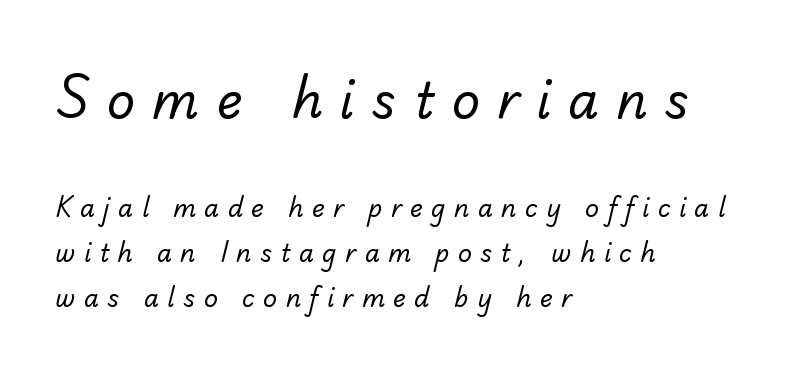
Q: Is the text bold? A: No.
Q: Is the typeface a serif or a sans-serif typeface? A: Sans-serif.
Q: Is the text underlined? A: No.
Q: How is the paragraph aligned? A: Left-aligned.
Q: Is the spacing between letters normal or unusually wide? A: Unusually wide.
Q: Which block of text is set in a larger size, the first (top) or the second (bottom)? A: The first (top) one.
Q: Width (condensed, normal, or wide)? A: Normal.
Q: Stroke contrast? A: Low.
Q: x-height? A: Small.
Q: Monospaced? A: No.
